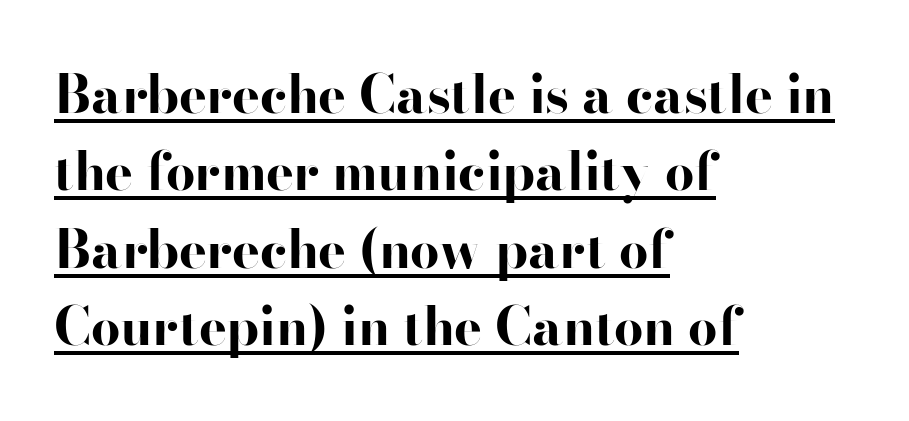
Q: Is the text bold? A: Yes.
Q: Is the text italic (slanted)? A: No, it is upright.
Q: Is the typeface a serif or a sans-serif typeface? A: Sans-serif.
Q: Is the text underlined? A: Yes.
Q: How is the paragraph aligned? A: Left-aligned.
Q: Is the spacing between letters normal or unusually wide? A: Normal.
Q: Is the spacing between lines tight, normal or loose? A: Normal.
Q: Width (condensed, normal, or wide)? A: Wide.
Q: Stroke contrast? A: High.
Q: x-height? A: Small.
Q: Monospaced? A: No.
